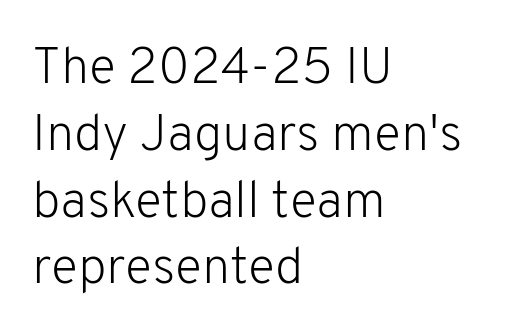
Q: Is the text bold? A: No.
Q: Is the text italic (slanted)? A: No, it is upright.
Q: Is the typeface a serif or a sans-serif typeface? A: Sans-serif.
Q: Is the text underlined? A: No.
Q: How is the paragraph aligned? A: Left-aligned.
Q: Is the spacing between letters normal or unusually wide? A: Normal.
Q: Is the spacing between lines tight, normal or loose? A: Normal.
Q: Width (condensed, normal, or wide)? A: Normal.
Q: Stroke contrast? A: Low.
Q: x-height? A: Medium.
Q: Monospaced? A: No.
